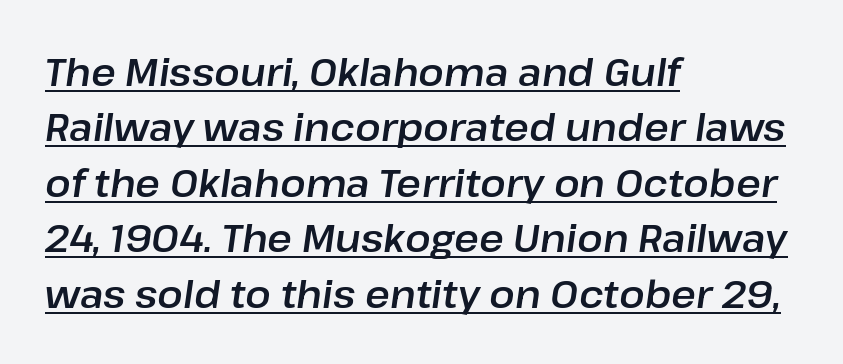
The image shows 38 px text type, italic (leaning right); set left-aligned, normal line spacing (1.46x), normal letter spacing, underlined; low stroke contrast and a medium x-height.
